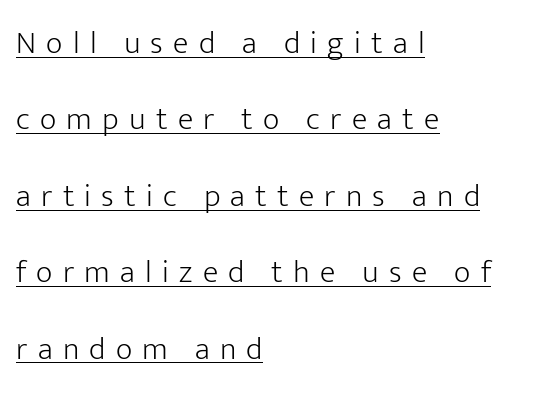
The passage shown is not bold in any degree. Like a heading marked for emphasis, these lines bear an underscore. The passage shown stacks its lines with a broad gap. The rendering uses natural spacing where letterforms have individual widths.
